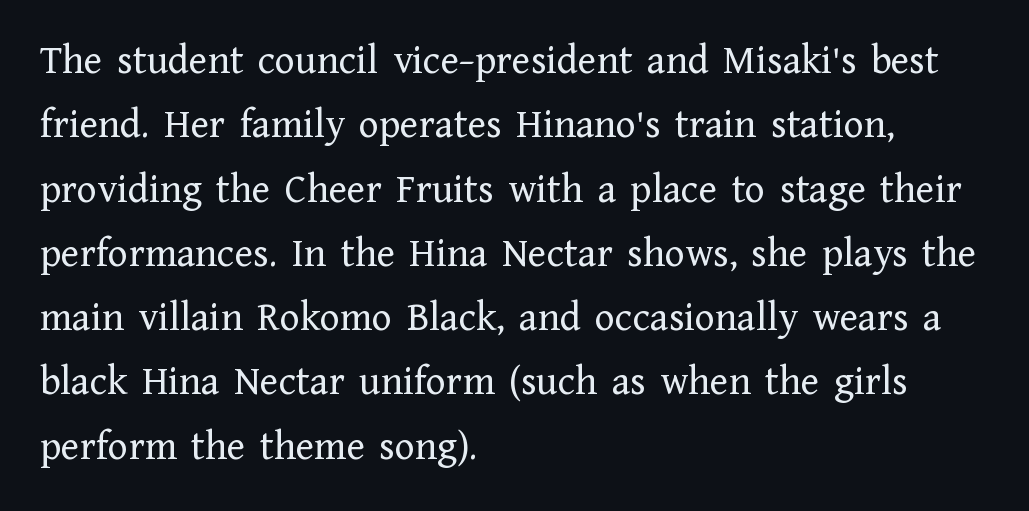
Q: Is the text bold? A: No.
Q: Is the text italic (slanted)? A: No, it is upright.
Q: Is the typeface a serif or a sans-serif typeface? A: Serif.
Q: Is the text underlined? A: No.
Q: How is the paragraph aligned? A: Left-aligned.
Q: Is the spacing between letters normal or unusually wide? A: Normal.
Q: Is the spacing between lines tight, normal or loose? A: Normal.
Q: Width (condensed, normal, or wide)? A: Normal.
Q: Stroke contrast? A: Low.
Q: x-height? A: Medium.
Q: Monospaced? A: No.
